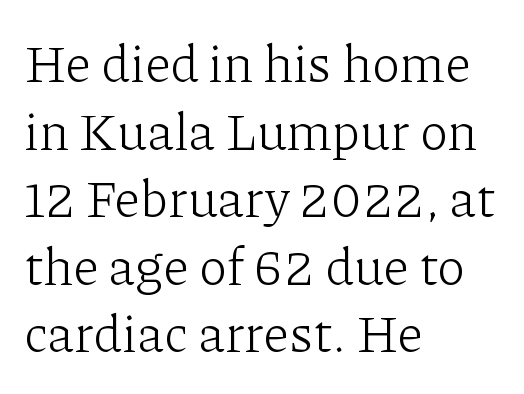
{"serif": "yes", "italic": "no", "bold": "no", "weight": "light", "width": "normal", "stroke_contrast": "low", "x_height": "medium", "monospaced": "no", "underline": "no", "align": "left", "line_spacing": "normal", "line_spacing_ratio": 1.3, "letter_spacing": "normal", "letter_spacing_em": 0.0, "glyph_px": 52}
